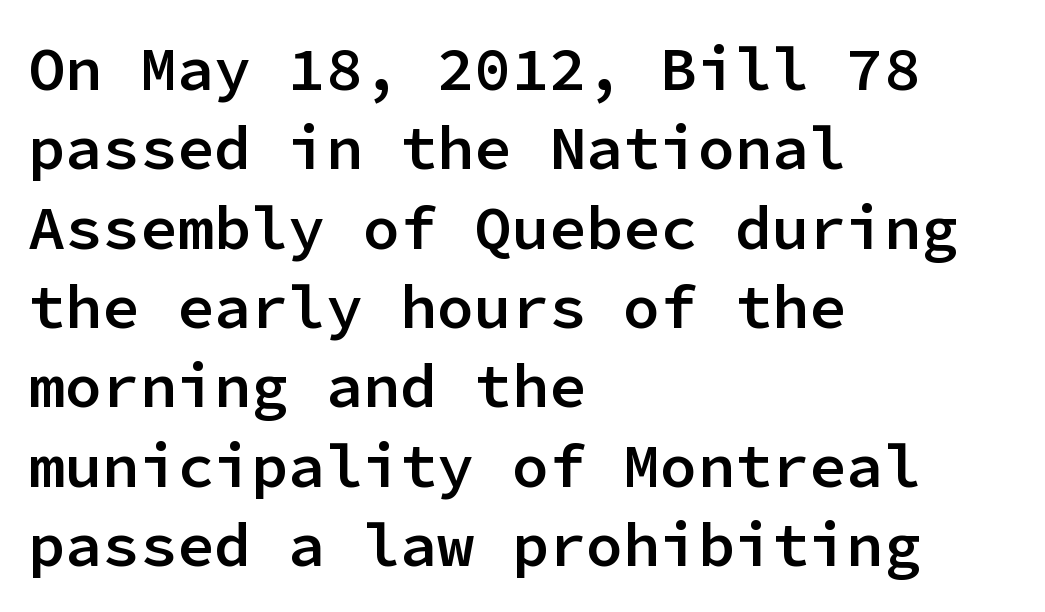
The face used here is a semibold: visibly heavier than regular, lighter than bold. Vertical strokes here are truly vertical. The lines sit at an ordinary, default distance from one another. Words float on clear page, feet unadorned. Leftover space on each line is placed entirely after the last word. The tracking reads as untouched default to a designer's eye.
